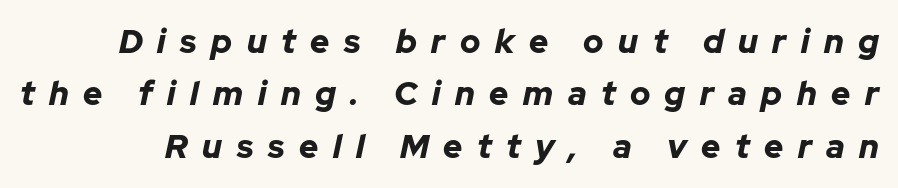
Q: Is the text bold? A: Yes.
Q: Is the text italic (slanted)? A: Yes, it leans right by about 12 degrees.
Q: Is the text underlined? A: No.
Q: Is the spacing between letters normal or unusually wide? A: Unusually wide.
Q: Is the spacing between lines tight, normal or loose? A: Normal.
Q: Width (condensed, normal, or wide)? A: Normal.
Q: Stroke contrast? A: Low.
Q: x-height? A: Medium.
Q: Monospaced? A: No.
